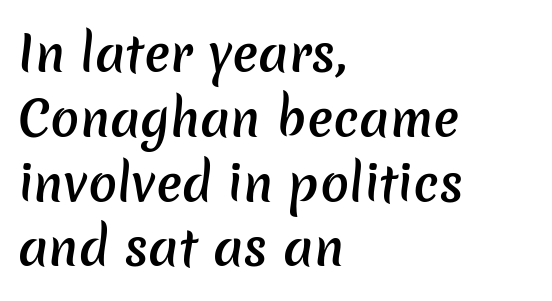
Q: Is the text bold? A: Semi-bold.
Q: Is the typeface a serif or a sans-serif typeface? A: Sans-serif.
Q: Is the text underlined? A: No.
Q: How is the paragraph aligned? A: Left-aligned.
Q: Is the spacing between letters normal or unusually wide? A: Normal.
Q: Is the spacing between lines tight, normal or loose? A: Normal.
Q: Width (condensed, normal, or wide)? A: Normal.
Q: Stroke contrast? A: Low.
Q: x-height? A: Medium.
Q: Monospaced? A: No.
